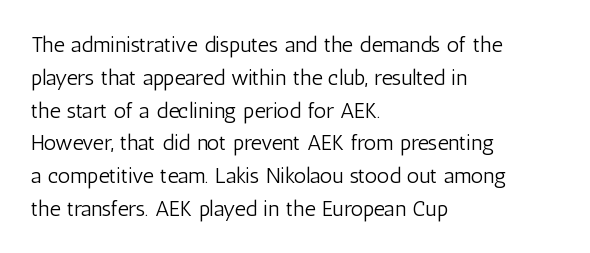
Descender tails drop into unmarked territory. Vertically, the passage feels balanced, rows spaced as you'd expect. The typesetter chose a ragged-right arrangement here. The typography opts for an upright posture over an oblique one. The rendering keeps characters at their native spacing. Stroke mass is kept to a normal reading level or below.
